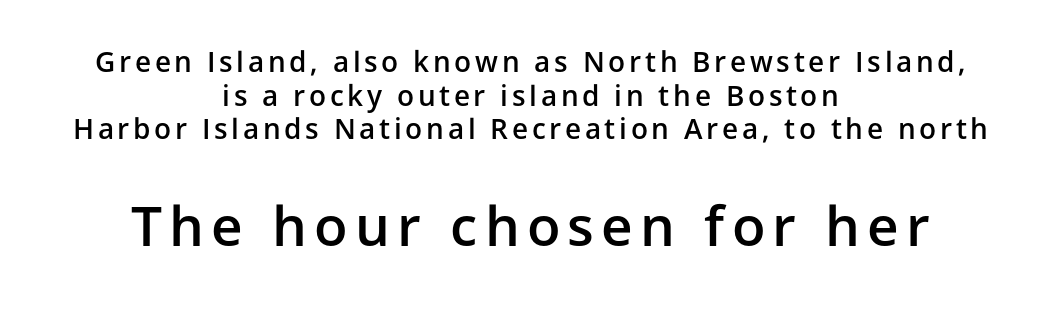
The image shows 55 px semibold sans-serif type, upright; set centered, line spacing 1.2x, not underlined; the second (bottom) block is 1.96x larger; low stroke contrast and a medium x-height.
